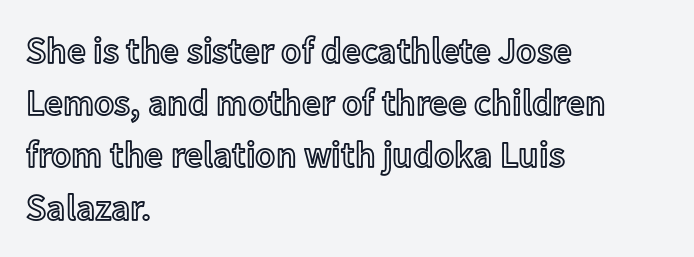
{"italic": "no", "width": "normal", "x_height": "medium", "monospaced": "no", "underline": "no", "align": "left", "line_spacing": "normal", "line_spacing_ratio": 1.41, "letter_spacing": "normal", "letter_spacing_em": 0.0, "glyph_px": 37}
